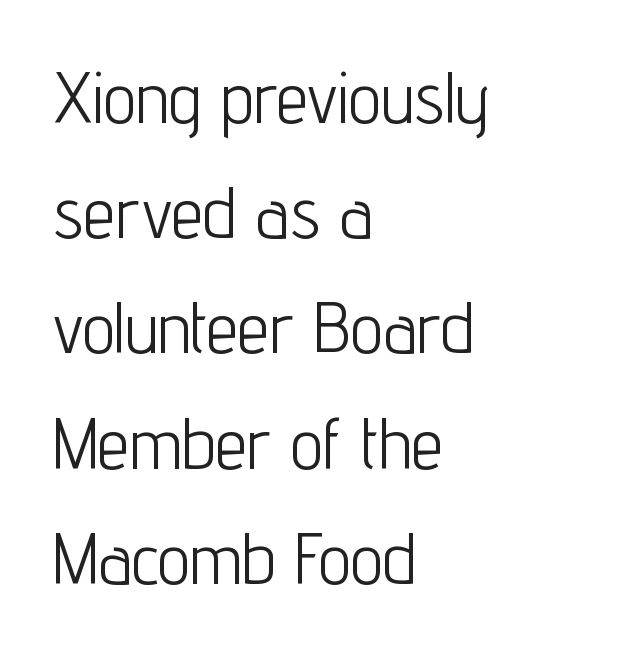
The image shows 72 px light, condensed sans-serif type, upright; set left-aligned, normal line spacing (1.6x), normal letter spacing, not underlined; low stroke contrast and a medium x-height.
